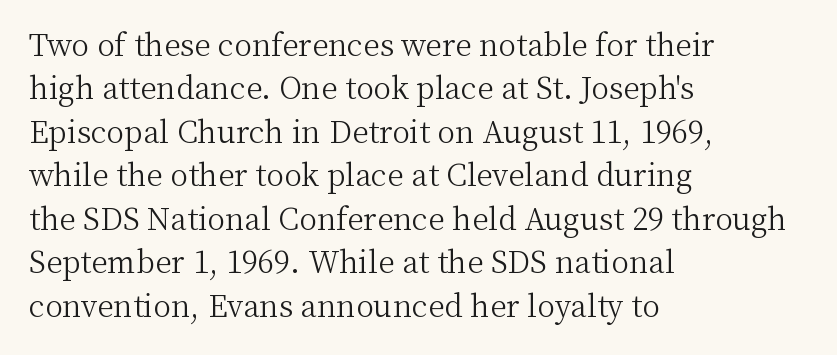
Q: Is the text bold? A: No.
Q: Is the text italic (slanted)? A: No, it is upright.
Q: Is the typeface a serif or a sans-serif typeface? A: Serif.
Q: Is the text underlined? A: No.
Q: How is the paragraph aligned? A: Left-aligned.
Q: Is the spacing between letters normal or unusually wide? A: Normal.
Q: Is the spacing between lines tight, normal or loose? A: Normal.
Q: Width (condensed, normal, or wide)? A: Normal.
Q: Stroke contrast? A: Medium.
Q: x-height? A: Medium.
Q: Monospaced? A: No.
